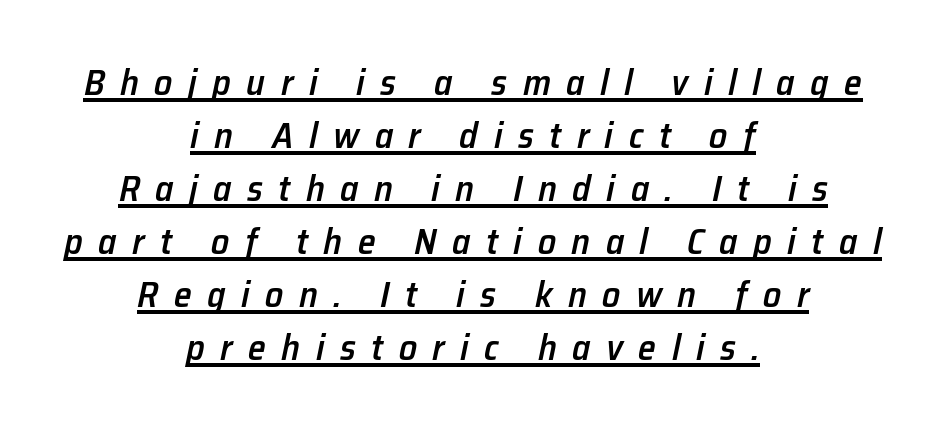
The image shows 36 px semibold type, italic (leaning right); set centered, normal line spacing (1.47x), unusually wide letter spacing (+0.43 em), underlined; low stroke contrast and a medium x-height.
